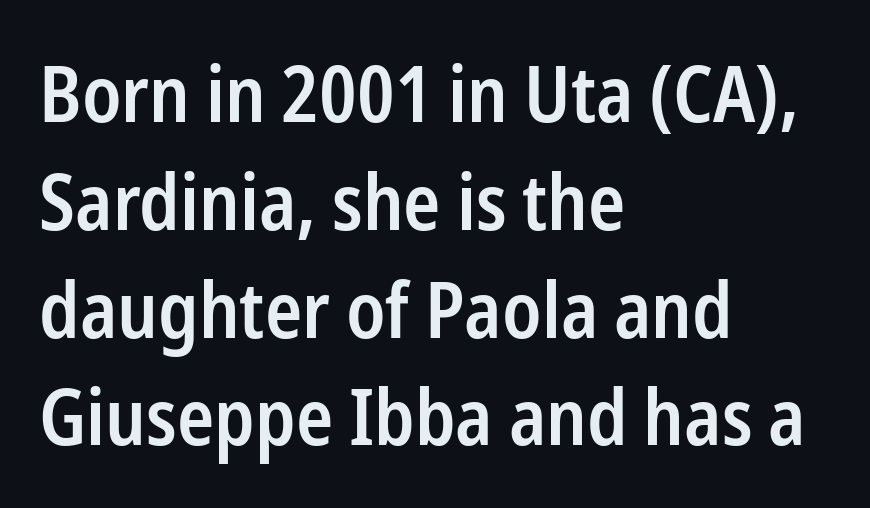
{"serif": "no", "italic": "no", "bold": "semi", "weight": "semibold", "width": "condensed", "stroke_contrast": "low", "x_height": "medium", "monospaced": "no", "underline": "no", "align": "left", "line_spacing": "normal", "line_spacing_ratio": 1.4, "letter_spacing": "normal", "letter_spacing_em": 0.0, "glyph_px": 77}
